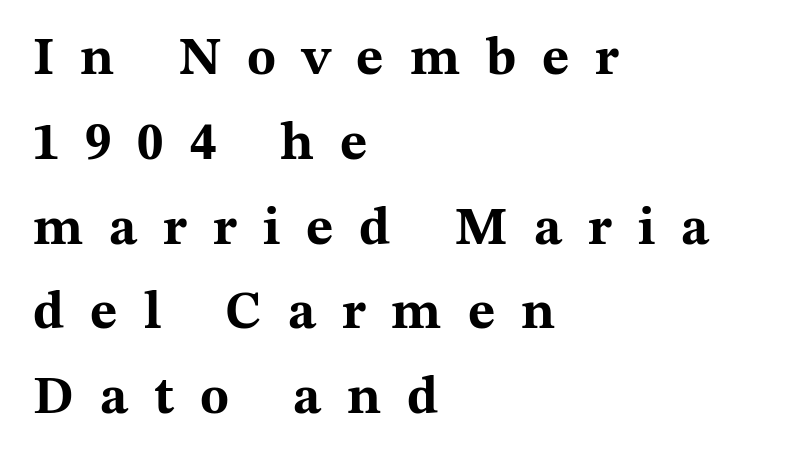
Q: Is the text bold? A: Yes.
Q: Is the text italic (slanted)? A: No, it is upright.
Q: Is the typeface a serif or a sans-serif typeface? A: Serif.
Q: Is the text underlined? A: No.
Q: How is the paragraph aligned? A: Left-aligned.
Q: Is the spacing between letters normal or unusually wide? A: Unusually wide.
Q: Is the spacing between lines tight, normal or loose? A: Normal.
Q: Width (condensed, normal, or wide)? A: Wide.
Q: Stroke contrast? A: Medium.
Q: x-height? A: Medium.
Q: Monospaced? A: No.
